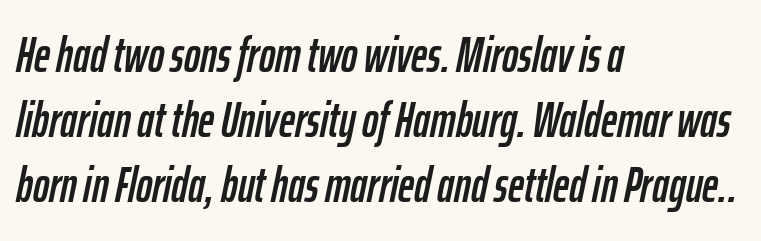
{"italic": "yes", "lean": "right", "slant_degrees": 12, "width": "condensed", "stroke_contrast": "low", "x_height": "medium", "monospaced": "no", "underline": "no", "align": "left", "line_spacing": "normal", "line_spacing_ratio": 1.33, "letter_spacing": "normal", "letter_spacing_em": 0.0, "glyph_px": 49}
